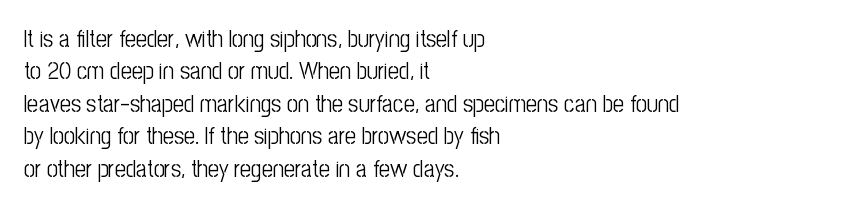
Q: Is the text bold? A: No.
Q: Is the text italic (slanted)? A: No, it is upright.
Q: Is the text underlined? A: No.
Q: How is the paragraph aligned? A: Left-aligned.
Q: Is the spacing between letters normal or unusually wide? A: Normal.
Q: Is the spacing between lines tight, normal or loose? A: Normal.
